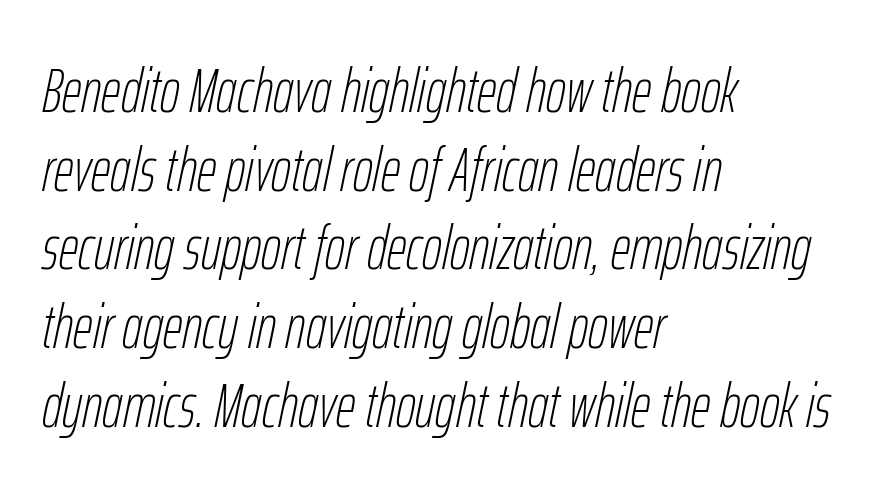
Horizontal bands of white between lines are of average thickness. These lines are set flush left with a ragged right edge. Character widths vary here, with narrow letters taking less room than wide ones. Glance below the letters and you will spot only blank space. Would a proofreader flag this as italicized? Yes. The typeface has the unassuming heft of standard copy or less.
